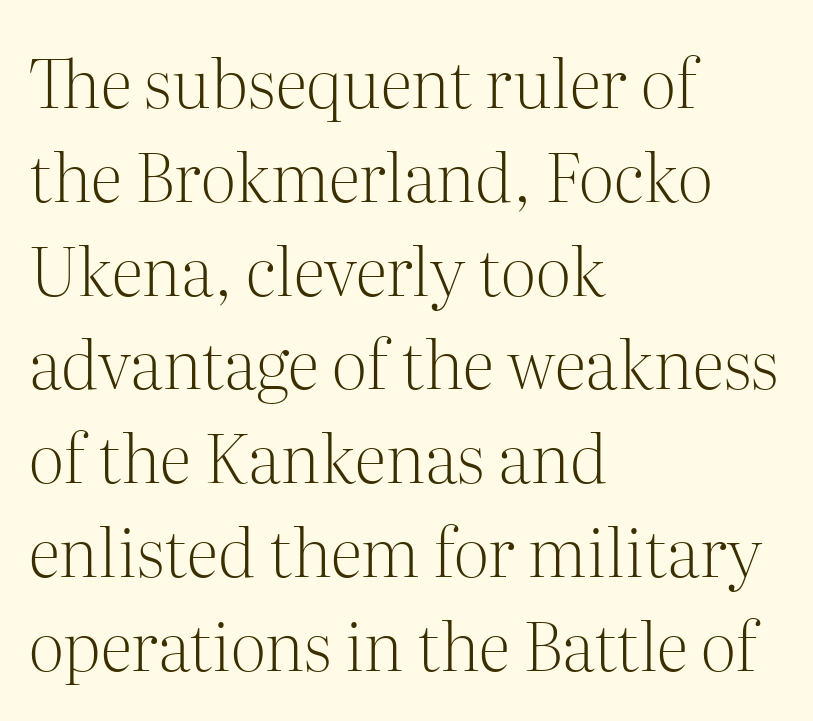
Counters stay open thanks to moderate or lighter strokes. Rule under the text: the space is simply empty. The face used here is seriffed, in the tradition of book romans. Inter-character spacing is left at the font's built-in metrics. The designer left line spacing at the default. You could not count columns in this text — the font is proportionally spaced.
